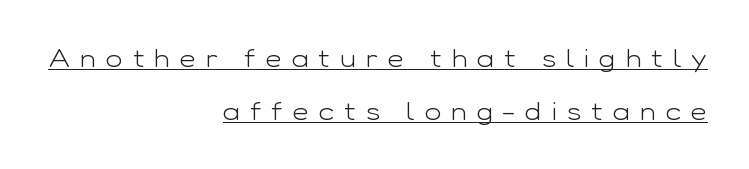
{"italic": "no", "bold": "no", "underline": "yes", "align": "right", "line_spacing": "loose", "line_spacing_ratio": 2.13, "letter_spacing": "wide", "letter_spacing_em": 0.4, "glyph_px": 25}
